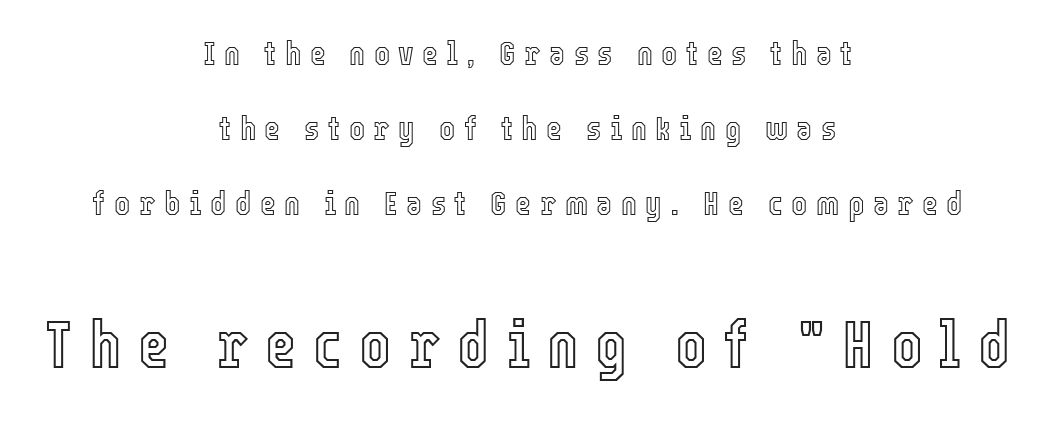
The image shows 67 px condensed type, upright; set centered, loose line spacing (2.2x), unusually wide letter spacing (+0.25 em), not underlined; the second (bottom) block is 1.97x larger; a medium x-height.
